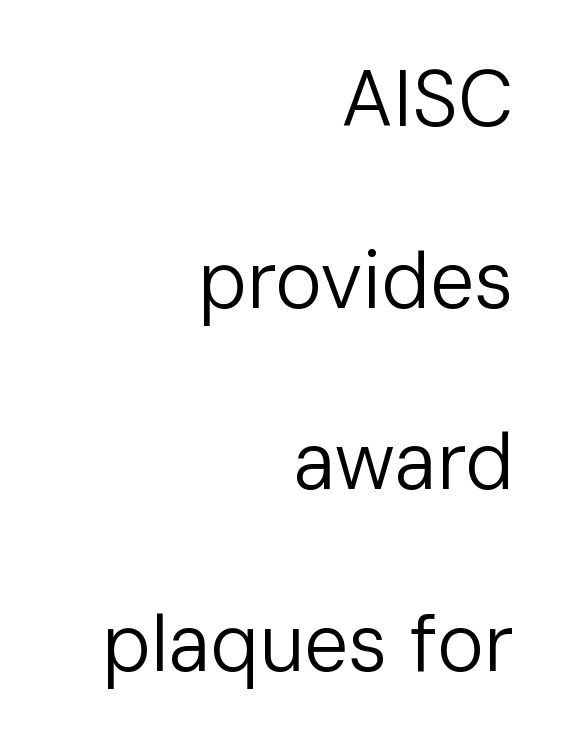
{"serif": "no", "italic": "no", "bold": "no", "weight": "regular", "width": "normal", "stroke_contrast": "low", "x_height": "medium", "monospaced": "no", "underline": "no", "align": "right", "line_spacing": "loose", "line_spacing_ratio": 2.3, "letter_spacing": "normal", "letter_spacing_em": 0.0, "glyph_px": 79}
